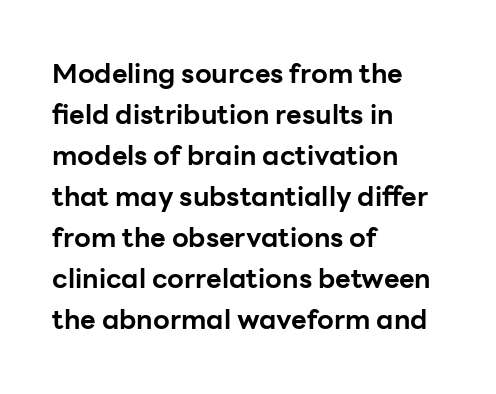
Line beginnings align vertically; line endings do not. Between one letter and the next there's only the usual sliver of space. Notice how descenders clear the ascenders below comfortably — that's standard leading. Does the lettering tilt? It doesn't — this is upright. Letters rest on an invisible, unmarked baseline.
